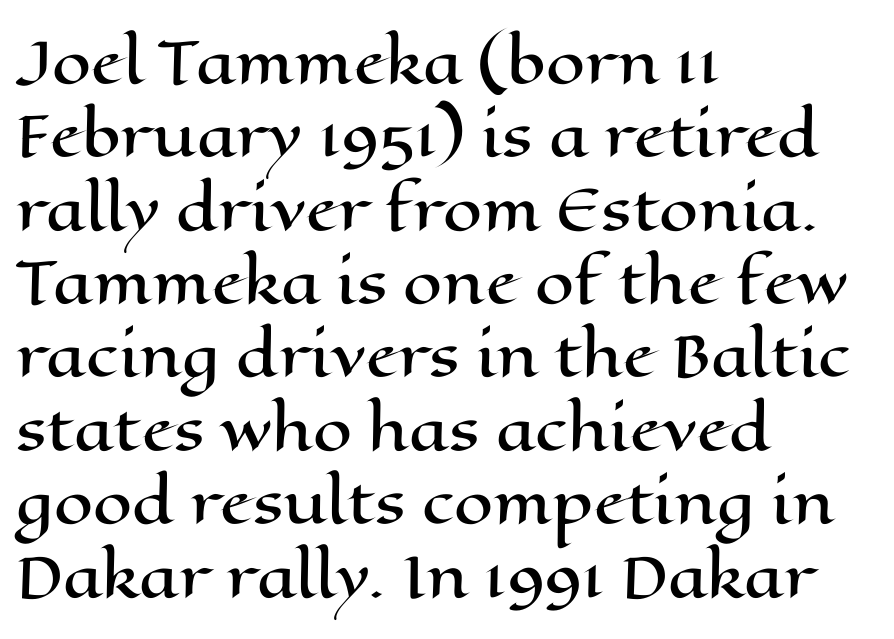
Does the leading feel generous? No, just average. Posture: upright roman. The area under the type is left untouched. Note the varied advance widths — an 'i' is clearly narrower than an 'm'. If you drew a ruler down the left edge, every line would touch it.
